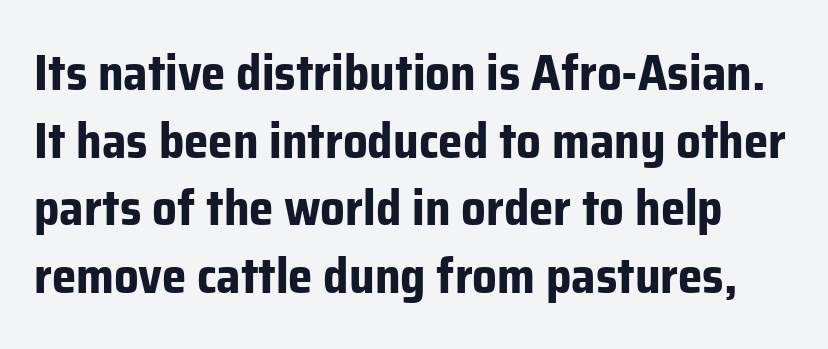
Q: Is the text bold? A: Yes.
Q: Is the text italic (slanted)? A: No, it is upright.
Q: Is the typeface a serif or a sans-serif typeface? A: Sans-serif.
Q: Is the text underlined? A: No.
Q: Is the spacing between letters normal or unusually wide? A: Normal.
Q: Is the spacing between lines tight, normal or loose? A: Normal.
Q: Width (condensed, normal, or wide)? A: Normal.
Q: Stroke contrast? A: Low.
Q: x-height? A: Medium.
Q: Monospaced? A: No.
